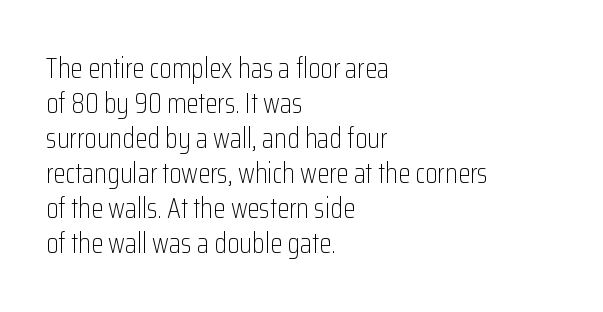
{"serif": "no", "italic": "no", "bold": "no", "weight": "light", "width": "condensed", "stroke_contrast": "low", "x_height": "medium", "monospaced": "no", "underline": "no", "align": "left", "line_spacing": "normal", "line_spacing_ratio": 1.25, "letter_spacing": "normal", "letter_spacing_em": 0.0, "glyph_px": 28}
